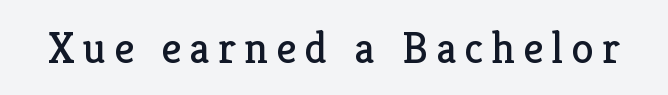
Q: Is the text bold? A: No.
Q: Is the text italic (slanted)? A: No, it is upright.
Q: Is the typeface a serif or a sans-serif typeface? A: Serif.
Q: Is the text underlined? A: No.
Q: Width (condensed, normal, or wide)? A: Normal.
Q: Stroke contrast? A: Low.
Q: x-height? A: Medium.
Q: Monospaced? A: No.
